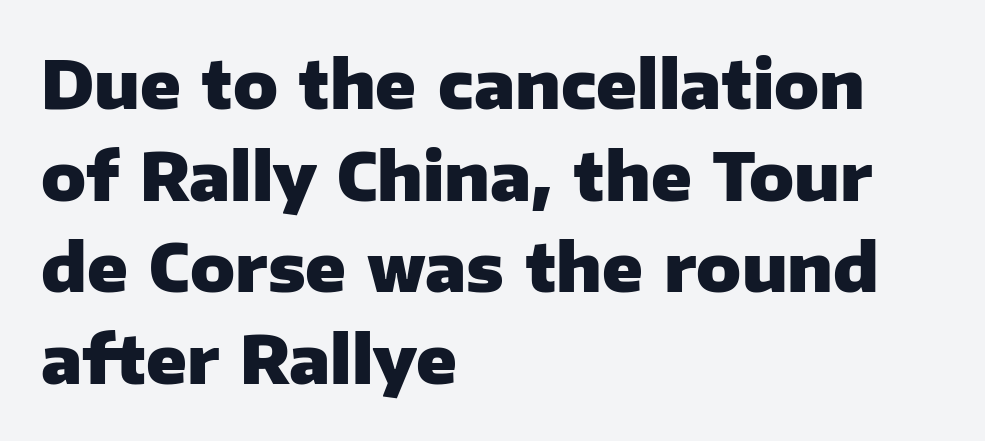
The characters display no serif detailing; their extremities are plain. Do the characters align in a grid? No, the font is proportional. Do the letters lean? They stand straight. The rendering anchors every line to the left-hand side.
